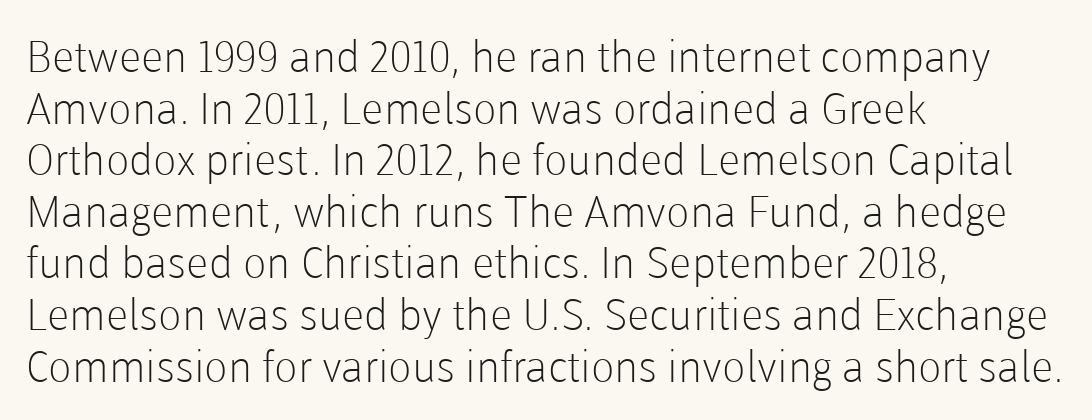
Q: Is the text bold? A: No.
Q: Is the text italic (slanted)? A: No, it is upright.
Q: Is the typeface a serif or a sans-serif typeface? A: Sans-serif.
Q: Is the text underlined? A: No.
Q: How is the paragraph aligned? A: Left-aligned.
Q: Is the spacing between letters normal or unusually wide? A: Normal.
Q: Width (condensed, normal, or wide)? A: Normal.
Q: Stroke contrast? A: Low.
Q: x-height? A: Medium.
Q: Monospaced? A: No.
